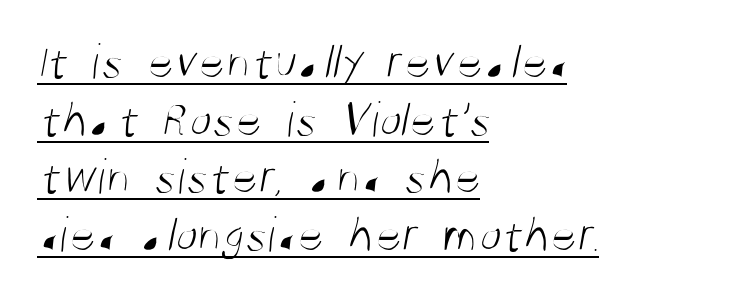
Reading down the column, the eye jumps only a short way to each next line. Stroke mass is kept to a normal reading level or below. Alignment: flush left. This rendering features underlined lettering.
